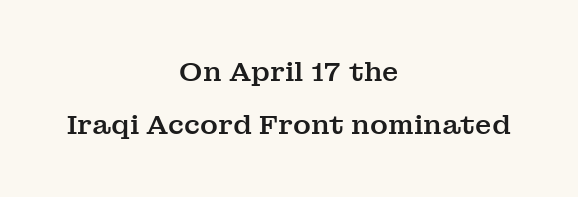
Q: Is the text italic (slanted)? A: No, it is upright.
Q: Is the text underlined? A: No.
Q: How is the paragraph aligned? A: Centered.
Q: Is the spacing between letters normal or unusually wide? A: Normal.
Q: Is the spacing between lines tight, normal or loose? A: Loose.
